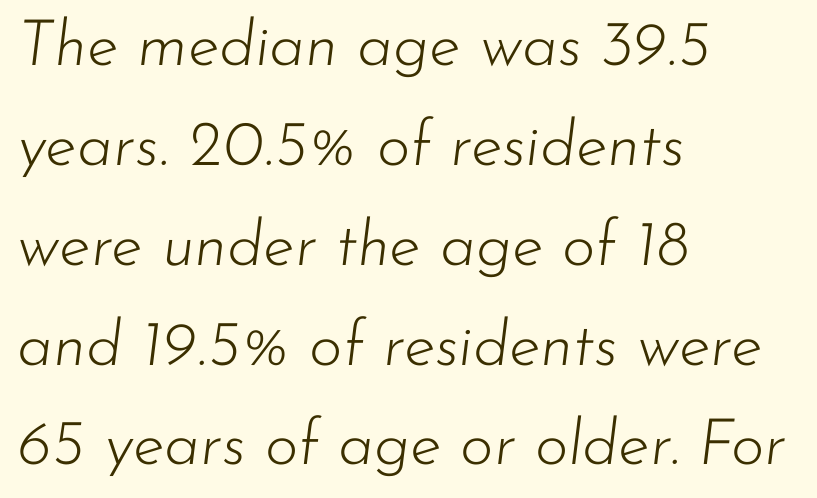
{"italic": "yes", "lean": "right", "slant_degrees": 7, "bold": "no", "weight": "light", "width": "normal", "stroke_contrast": "low", "x_height": "small", "monospaced": "no", "underline": "no", "align": "left", "line_spacing": "normal", "line_spacing_ratio": 1.56, "letter_spacing": "normal", "letter_spacing_em": 0.0, "glyph_px": 64}
